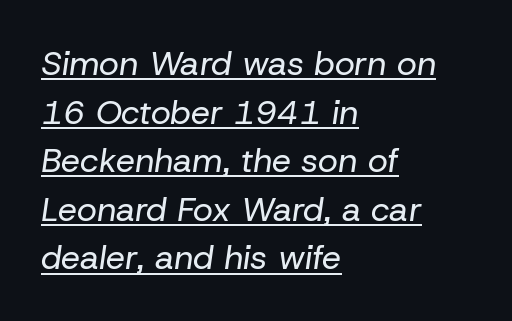
{"italic": "yes", "lean": "right", "slant_degrees": 8, "bold": "no", "weight": "regular", "width": "normal", "stroke_contrast": "low", "x_height": "medium", "monospaced": "no", "underline": "yes", "align": "left", "line_spacing": "normal", "line_spacing_ratio": 1.43, "letter_spacing": "normal", "letter_spacing_em": 0.0, "glyph_px": 34}
